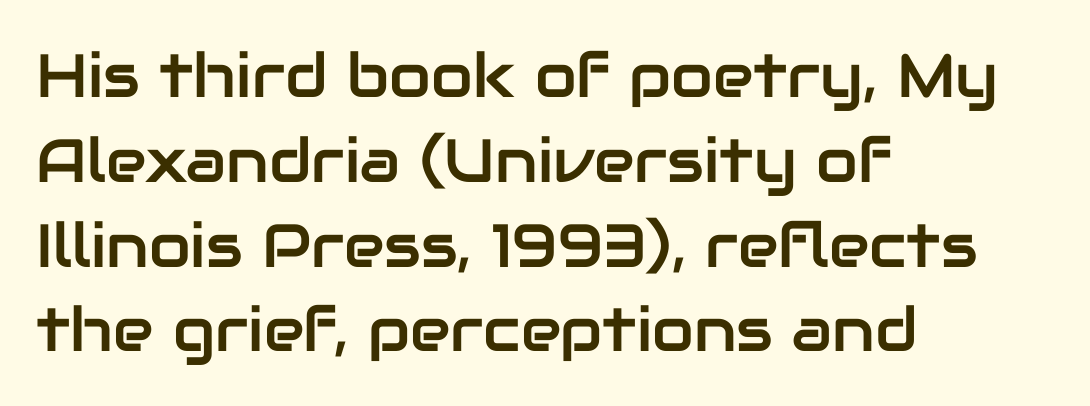
The image shows 61 px sans-serif type, upright; set left-aligned, normal line spacing (1.39x), normal letter spacing, not underlined; low stroke contrast and a medium x-height.
